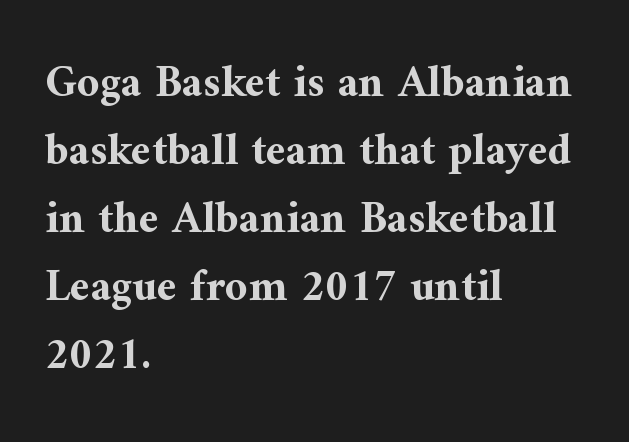
The image shows 45 px bold serif type, upright; set left-aligned, normal line spacing (1.51x), normal letter spacing, not underlined; medium stroke contrast and a medium x-height.
